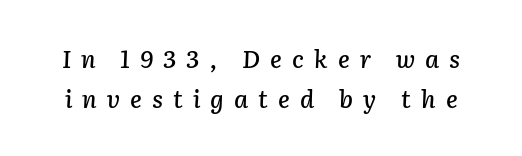
Students, observe: this is what conventionally led text looks like. The passage shown leans; its letterforms are oblique. The line texture is sparse and dotted thanks to wide tracking. The space beneath each line is pristine and unruled.
